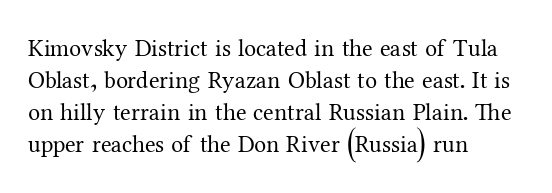
Q: Is the text bold? A: No.
Q: Is the text italic (slanted)? A: No, it is upright.
Q: Is the text underlined? A: No.
Q: How is the paragraph aligned? A: Left-aligned.
Q: Is the spacing between letters normal or unusually wide? A: Normal.
Q: Is the spacing between lines tight, normal or loose? A: Normal.
